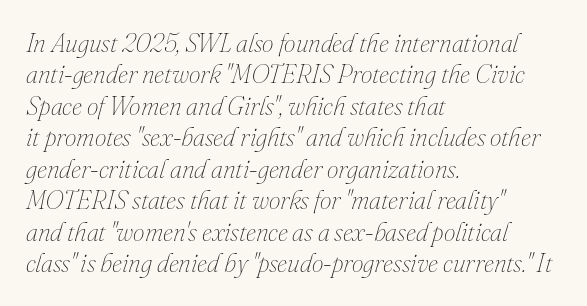
{"italic": "yes", "lean": "right", "slant_degrees": 16, "bold": "no", "underline": "no", "align": "left", "line_spacing_ratio": 1.21, "letter_spacing": "normal", "letter_spacing_em": 0.0, "glyph_px": 26}
